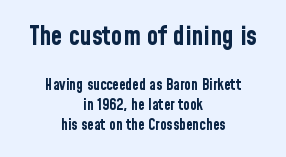
The image shows 26 px bold type, upright; set centered, normal line spacing (1.35x), normal letter spacing, not underlined; the first (top) block is 1.73x larger.
